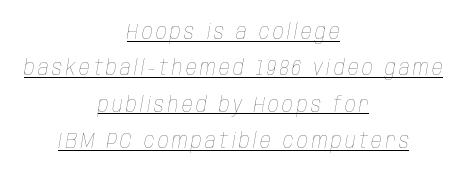
Q: Is the text bold? A: No.
Q: Is the text italic (slanted)? A: Yes, it leans right by about 10 degrees.
Q: Is the text underlined? A: Yes.
Q: How is the paragraph aligned? A: Centered.
